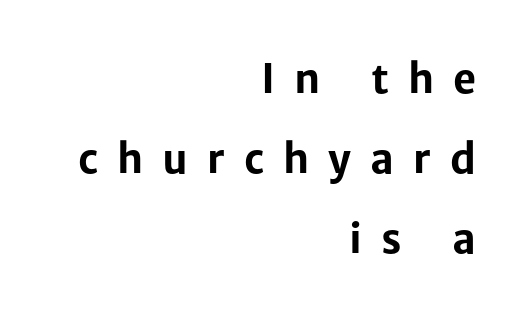
Note the varied advance widths — an 'i' is clearly narrower than an 'm'. The type is letterspaced generously, with wide tracking. The glyphs in this specimen are sans serif. Horizontal bands of white between lines are thick stripes.
